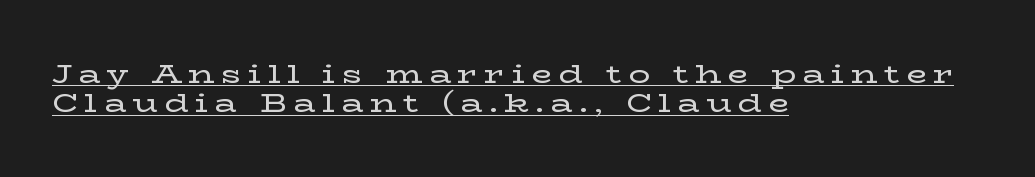
{"italic": "no", "underline": "yes", "align": "left", "line_spacing": "tight", "line_spacing_ratio": 1.08, "letter_spacing": "wide", "letter_spacing_em": 0.24, "glyph_px": 27}
